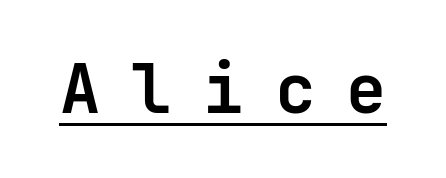
{"serif": "no", "italic": "no", "bold": "yes", "weight": "bold", "width": "normal", "stroke_contrast": "low", "x_height": "medium", "monospaced": "yes", "underline": "yes", "letter_spacing": "wide", "letter_spacing_em": 0.47, "glyph_px": 67}
